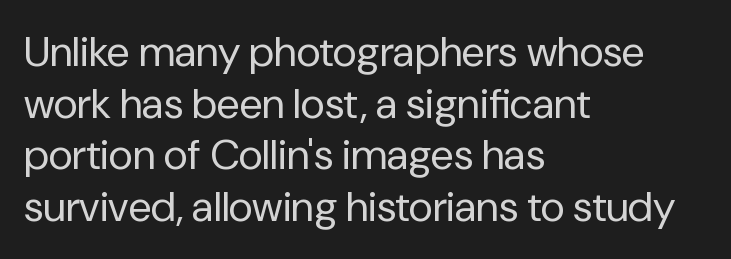
Q: Is the text bold? A: No.
Q: Is the text italic (slanted)? A: No, it is upright.
Q: Is the typeface a serif or a sans-serif typeface? A: Sans-serif.
Q: Is the text underlined? A: No.
Q: How is the paragraph aligned? A: Left-aligned.
Q: Is the spacing between letters normal or unusually wide? A: Normal.
Q: Width (condensed, normal, or wide)? A: Normal.
Q: Stroke contrast? A: Low.
Q: x-height? A: Medium.
Q: Monospaced? A: No.
